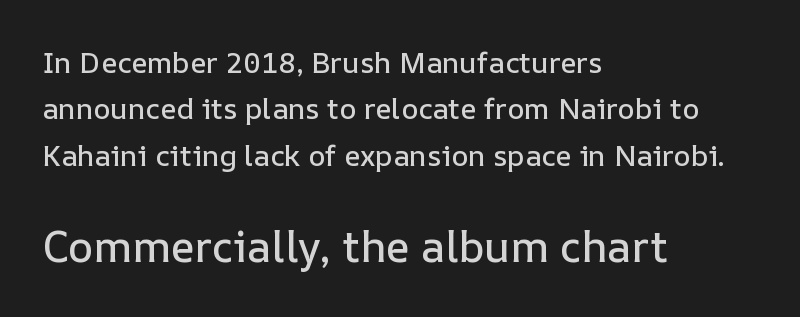
No word sits above an underline. The typesetter chose a ragged-right arrangement here. Size contrast runs from small at the top to large at the bottom. In terms of letterspacing, this is plain default setting.
